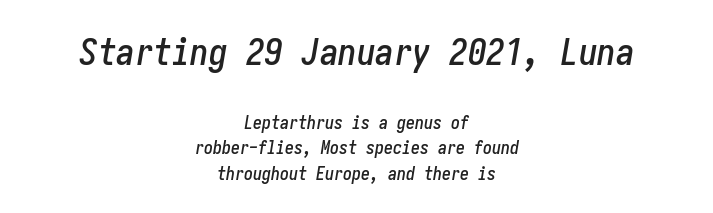
Q: Is the text italic (slanted)? A: Yes, it leans right by about 10 degrees.
Q: Is the text underlined? A: No.
Q: How is the paragraph aligned? A: Centered.
Q: Is the spacing between letters normal or unusually wide? A: Normal.
Q: Is the spacing between lines tight, normal or loose? A: Normal.
Q: Which block of text is set in a larger size, the first (top) or the second (bottom)? A: The first (top) one.
Q: Width (condensed, normal, or wide)? A: Condensed.
Q: Stroke contrast? A: Low.
Q: x-height? A: Medium.
